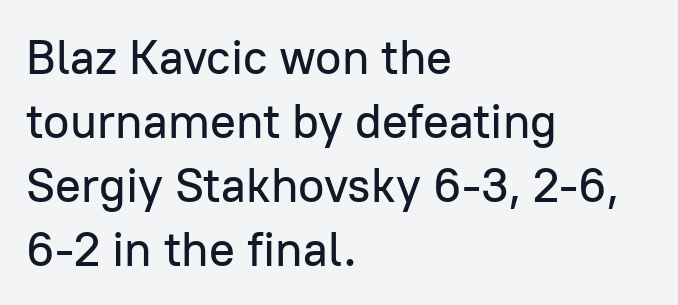
The image shows 48 px sans-serif type, upright; set left-aligned, normal line spacing (1.33x), normal letter spacing, not underlined; low stroke contrast and a medium x-height.
